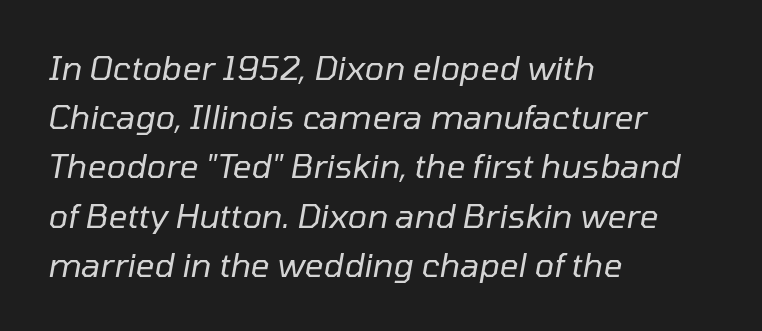
Nothing unusual about the tracking: characters are spaced as the font intends. Slanted lettering throughout. Horizontal alignment here is leftward, the default for most running prose. Any mark beneath the type? The region is blank. The letters look calm and open, with moderate or lighter stems. Looks like regular typesetting: each glyph gets only the width it needs.
